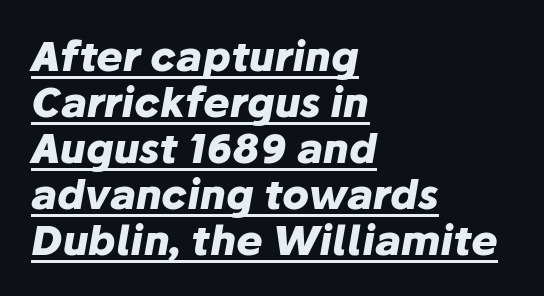
The image shows 40 px heavy type, italic (leaning right); set left-aligned, tight line spacing (1.15x), normal letter spacing, underlined; low stroke contrast and a medium x-height.
